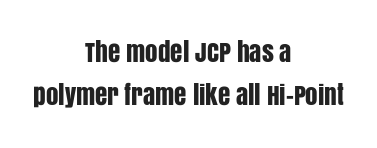
Rule under the text: the space is simply empty. Where is the straight margin? There isn't one; the lines are centered. Posture: upright roman. What stands out about the letter spacing? Nothing — it is the standard amount.
